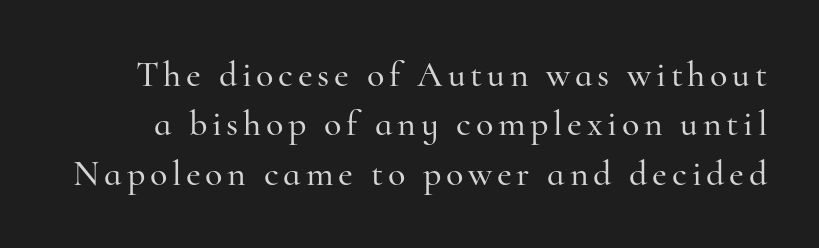
{"serif": "yes", "italic": "no", "width": "normal", "stroke_contrast": "high", "x_height": "small", "monospaced": "no", "underline": "no", "line_spacing": "normal", "line_spacing_ratio": 1.37, "glyph_px": 36}
